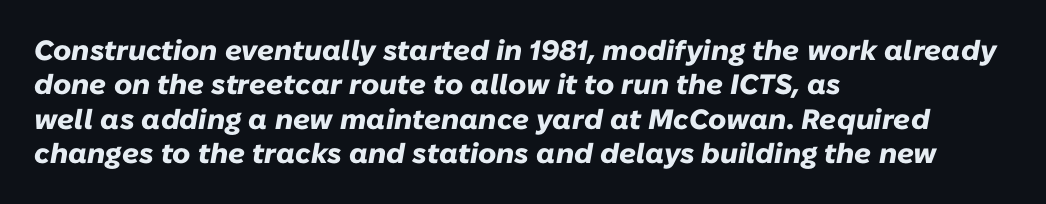
The image shows 28 px heavy type, italic (leaning right); set left-aligned, line spacing 1.23x, normal letter spacing, not underlined; low stroke contrast and a medium x-height.
